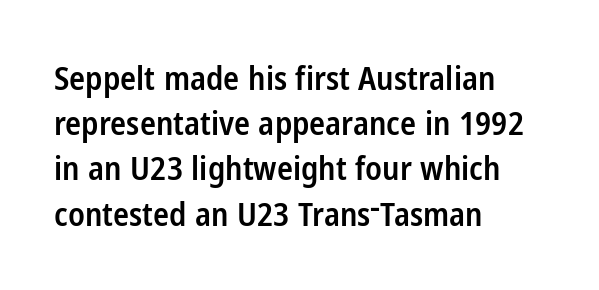
The image shows 33 px semibold, condensed sans-serif type, upright; set left-aligned, normal line spacing (1.37x), normal letter spacing, not underlined; low stroke contrast and a medium x-height.
